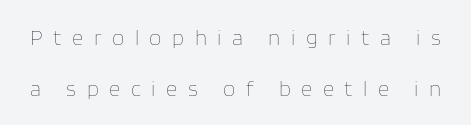
The image shows 22 px text type, upright; set loose line spacing (2.3x), unusually wide letter spacing (+0.48 em), not underlined.
